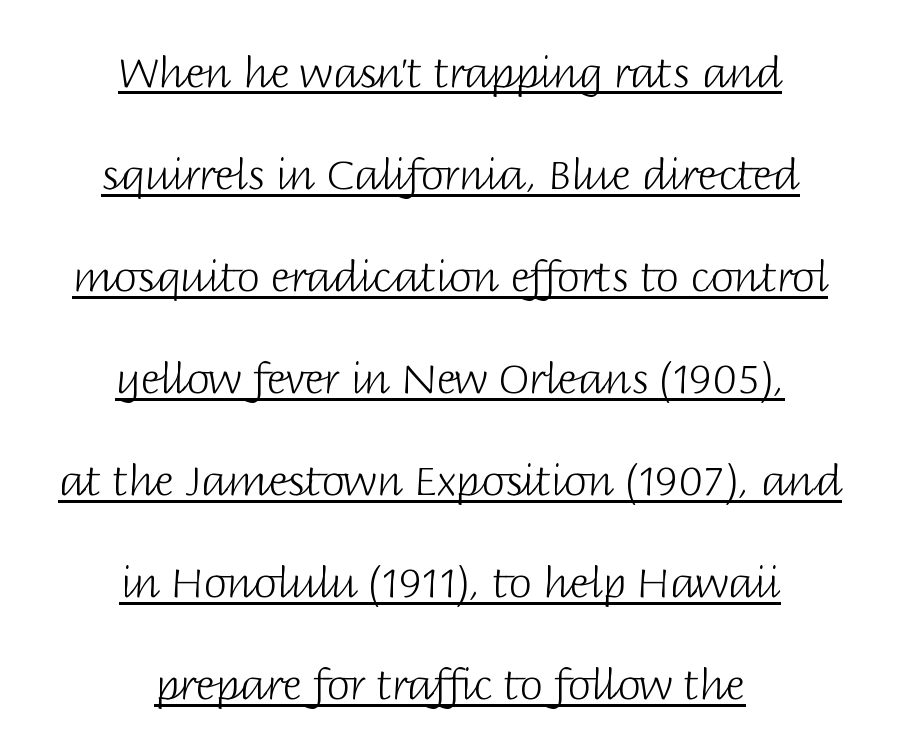
{"serif": "no", "italic": "no", "bold": "no", "weight": "light", "width": "normal", "stroke_contrast": "low", "x_height": "large", "monospaced": "no", "underline": "yes", "align": "center", "line_spacing": "loose", "line_spacing_ratio": 2.43, "letter_spacing": "normal", "letter_spacing_em": 0.0, "glyph_px": 42}
